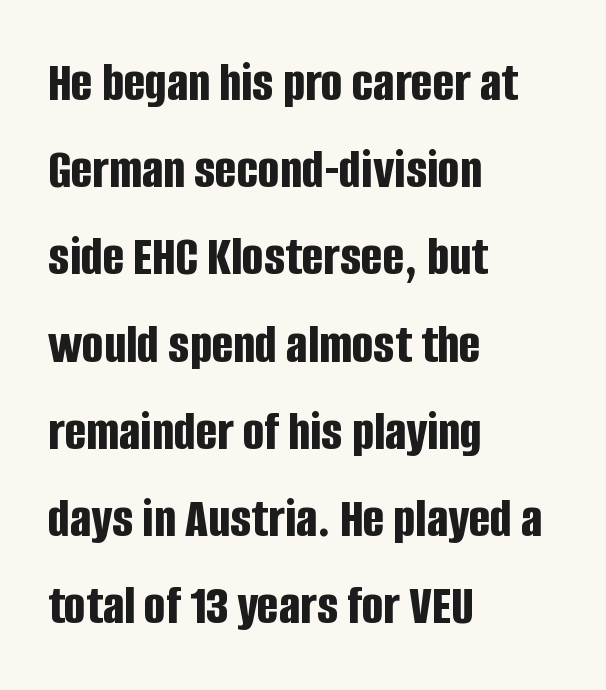
Q: Is the text bold? A: Yes.
Q: Is the text italic (slanted)? A: No, it is upright.
Q: Is the typeface a serif or a sans-serif typeface? A: Sans-serif.
Q: Is the text underlined? A: No.
Q: How is the paragraph aligned? A: Left-aligned.
Q: Is the spacing between letters normal or unusually wide? A: Normal.
Q: Is the spacing between lines tight, normal or loose? A: Normal.
Q: Width (condensed, normal, or wide)? A: Condensed.
Q: Stroke contrast? A: Low.
Q: x-height? A: Large.
Q: Monospaced? A: No.
